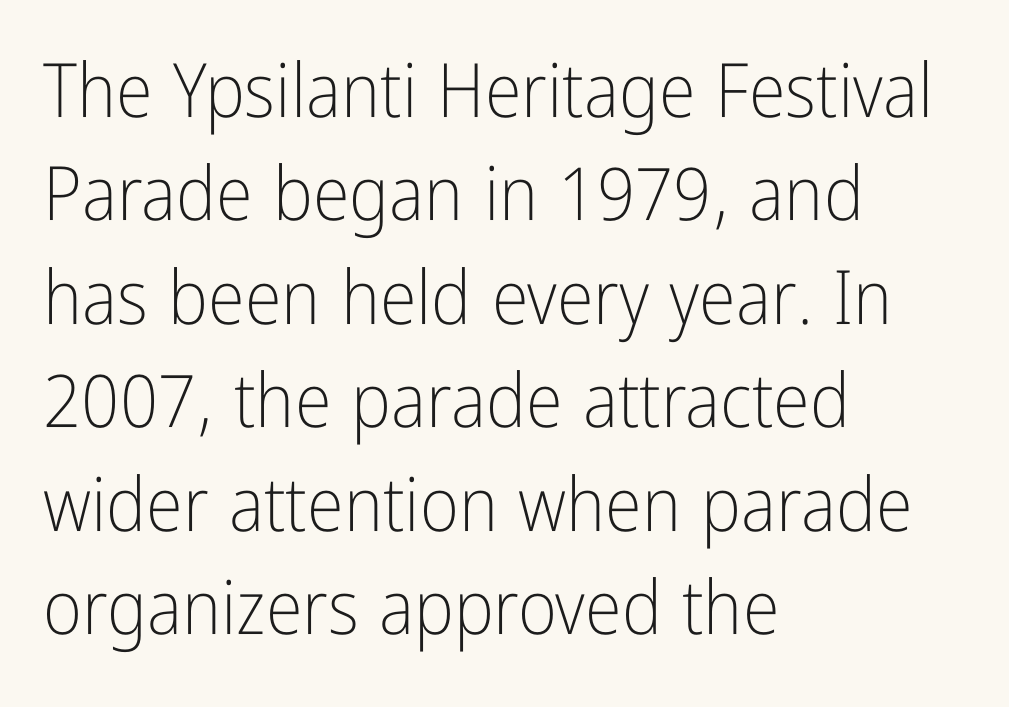
The letters sit at their default tracking, neither squeezed nor spread. Ink coverage per letter is moderate at most. Layout note: lines flush left. Quick note: underline off. Varying glyph widths throughout — classic text-font behaviour.
